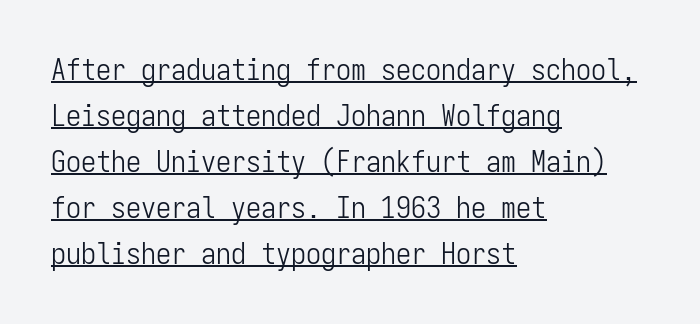
{"serif": "no", "italic": "no", "bold": "no", "weight": "light", "width": "condensed", "stroke_contrast": "low", "x_height": "medium", "monospaced": "yes", "underline": "yes", "align": "left", "line_spacing": "normal", "line_spacing_ratio": 1.53, "letter_spacing": "normal", "letter_spacing_em": 0.0, "glyph_px": 30}
